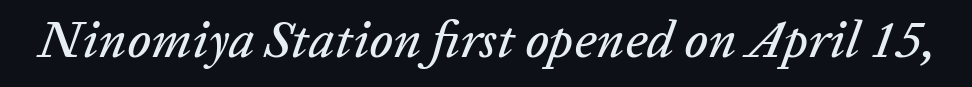
This sample has the flowing, uneven cadence of proportional lettering. Compared with ordinary roman type, these characters are visibly tilted. Nothing unusual about the tracking: characters are spaced as the font intends. Descender tails drop into unmarked territory.
